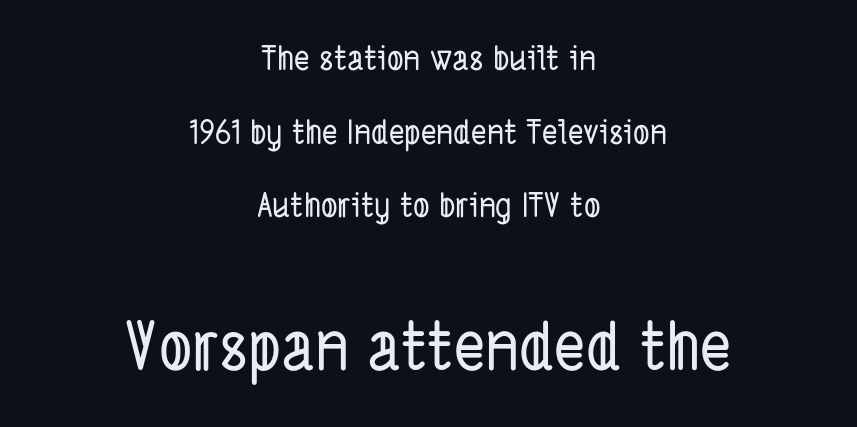
{"serif": "no", "width": "condensed", "stroke_contrast": "low", "x_height": "medium", "monospaced": "no", "underline": "no", "align": "center", "line_spacing": "loose", "line_spacing_ratio": 2.23, "letter_spacing": "normal", "letter_spacing_em": 0.0, "larger_block": "second", "size_ratio": 2.0, "glyph_px": 66}
